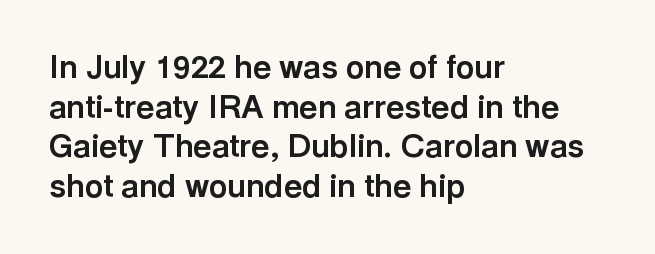
The image shows 32 px bold sans-serif type, upright; set left-aligned, line spacing 1.24x, normal letter spacing, not underlined; a medium x-height.
